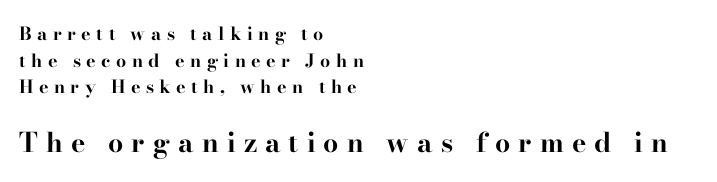
Q: Is the text bold? A: Yes.
Q: Is the text italic (slanted)? A: No, it is upright.
Q: Is the text underlined? A: No.
Q: How is the paragraph aligned? A: Left-aligned.
Q: Is the spacing between letters normal or unusually wide? A: Unusually wide.
Q: Is the spacing between lines tight, normal or loose? A: Normal.
Q: Which block of text is set in a larger size, the first (top) or the second (bottom)? A: The second (bottom) one.
